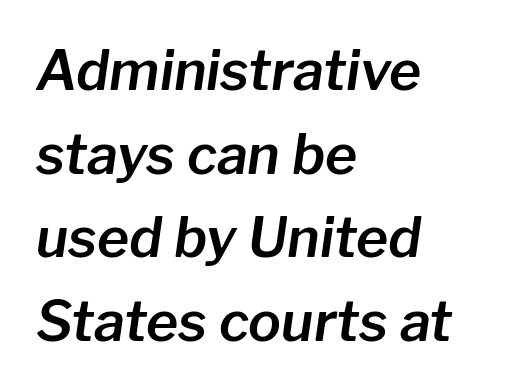
The image shows 55 px text type, italic (leaning right); set left-aligned, normal line spacing (1.52x), normal letter spacing, not underlined; low stroke contrast and a medium x-height.
